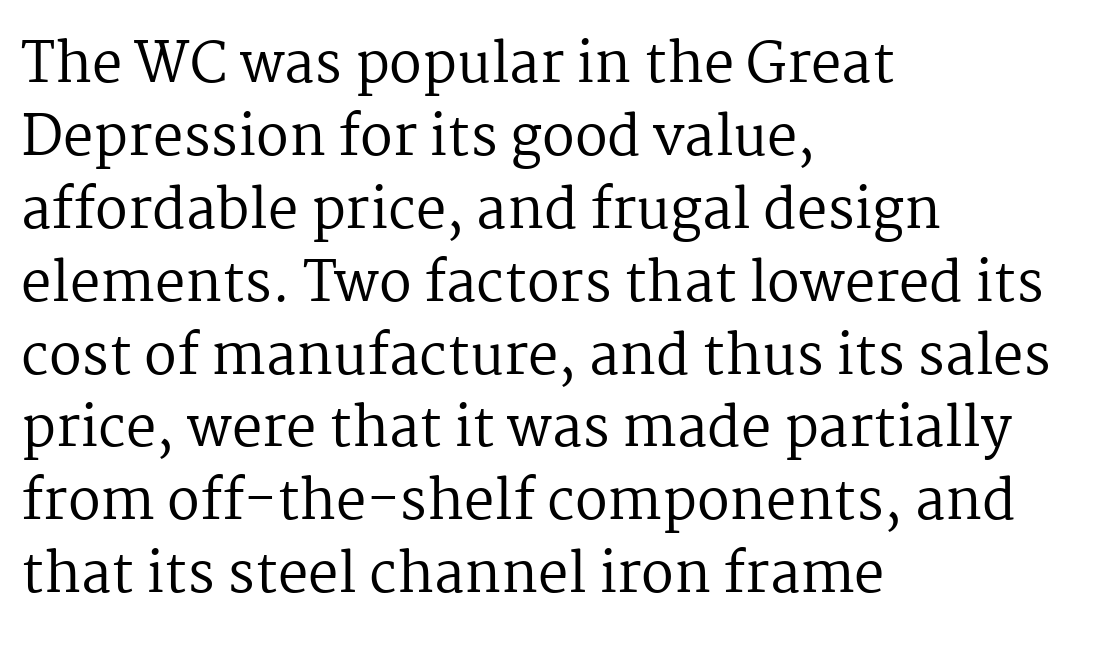
Q: Is the text bold? A: No.
Q: Is the text italic (slanted)? A: No, it is upright.
Q: Is the typeface a serif or a sans-serif typeface? A: Serif.
Q: Is the text underlined? A: No.
Q: How is the paragraph aligned? A: Left-aligned.
Q: Is the spacing between letters normal or unusually wide? A: Normal.
Q: Is the spacing between lines tight, normal or loose? A: Normal.
Q: Width (condensed, normal, or wide)? A: Normal.
Q: Stroke contrast? A: Medium.
Q: x-height? A: Medium.
Q: Monospaced? A: No.
